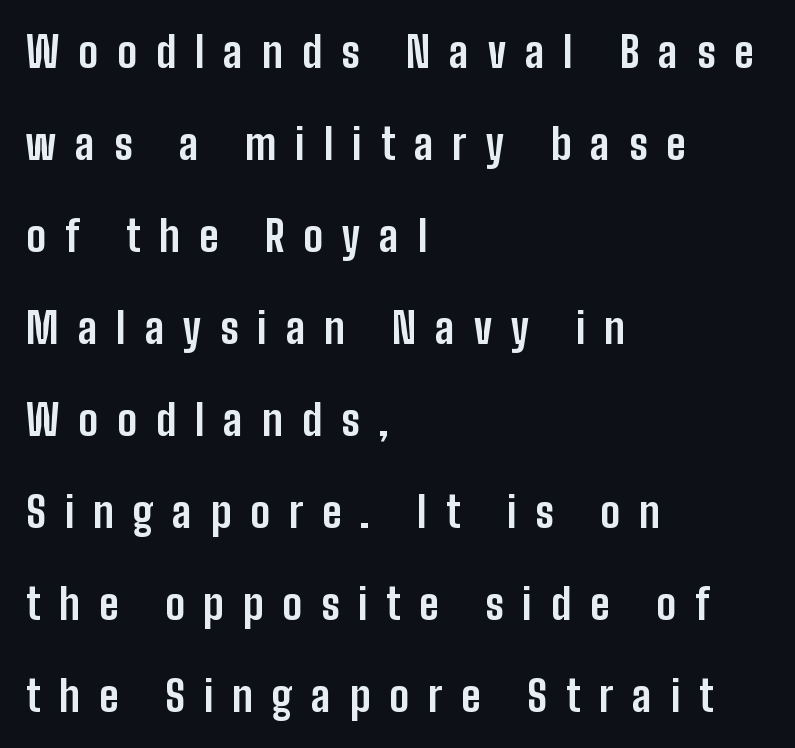
The image shows 42 px bold, condensed sans-serif type, upright; set left-aligned, loose line spacing (2.19x), unusually wide letter spacing (+0.45 em), not underlined; low stroke contrast and a medium x-height.
